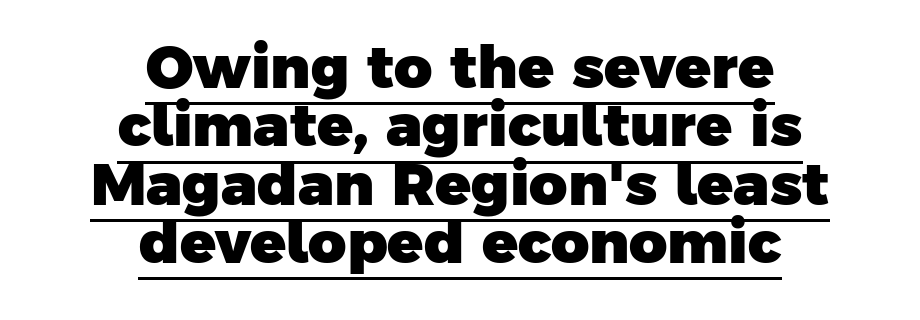
{"serif": "no", "bold": "yes", "weight": "heavy", "width": "normal", "stroke_contrast": "low", "x_height": "medium", "monospaced": "no", "underline": "yes", "align": "center", "line_spacing": "tight", "line_spacing_ratio": 0.99, "letter_spacing": "normal", "letter_spacing_em": 0.0, "glyph_px": 59}
